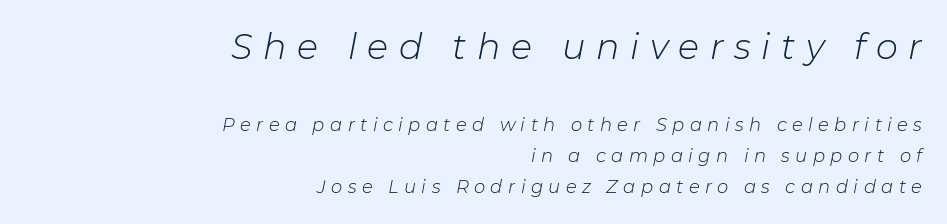
The image shows 35 px light type, italic (leaning right); set right-aligned, line spacing 1.72x, unusually wide letter spacing (+0.3 em), not underlined; the first (top) block is 1.94x larger; low stroke contrast and a medium x-height.
